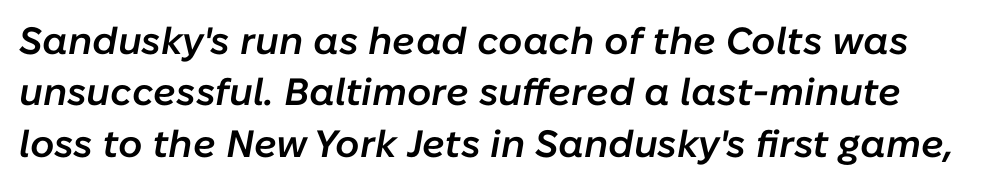
{"italic": "yes", "lean": "right", "slant_degrees": 10, "bold": "semi", "weight": "semibold", "width": "normal", "stroke_contrast": "low", "x_height": "medium", "monospaced": "no", "underline": "no", "line_spacing": "normal", "line_spacing_ratio": 1.35, "letter_spacing": "normal", "letter_spacing_em": 0.0, "glyph_px": 38}
